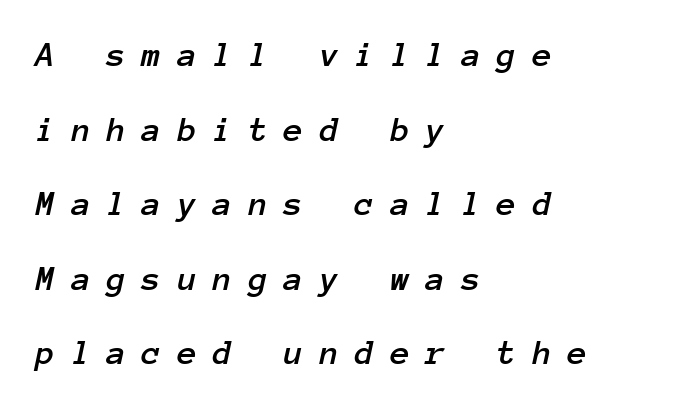
{"italic": "yes", "lean": "right", "slant_degrees": 12, "width": "normal", "stroke_contrast": "low", "x_height": "medium", "monospaced": "yes", "underline": "no", "align": "left", "line_spacing": "loose", "line_spacing_ratio": 2.07, "letter_spacing": "wide", "letter_spacing_em": 0.44, "glyph_px": 36}
